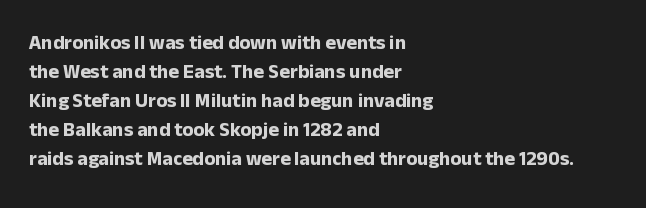
Style check: upright. The block of text has a typical density, with ordinary space between rows. The words here are not underlined. The paragraph shown leans on its left margin. The gaps between neighbouring characters are ordinary and unremarkable.
